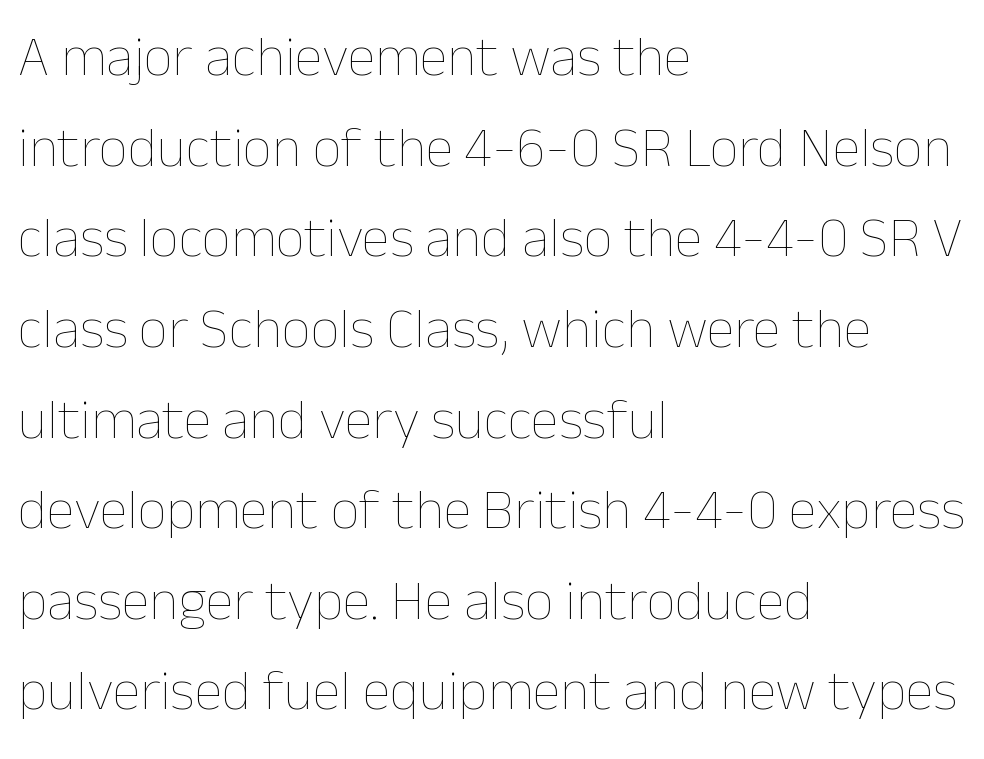
Q: Is the text bold? A: No.
Q: Is the text italic (slanted)? A: No, it is upright.
Q: Is the text underlined? A: No.
Q: How is the paragraph aligned? A: Left-aligned.
Q: Is the spacing between letters normal or unusually wide? A: Normal.
Q: Is the spacing between lines tight, normal or loose? A: Normal.
Q: Width (condensed, normal, or wide)? A: Normal.
Q: Stroke contrast? A: Low.
Q: x-height? A: Medium.
Q: Monospaced? A: No.
